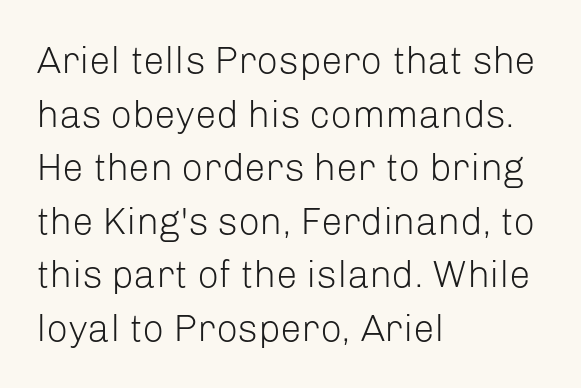
The image shows 38 px light sans-serif type, upright; set left-aligned, normal line spacing (1.41x), normal letter spacing, not underlined; low stroke contrast and a medium x-height.
